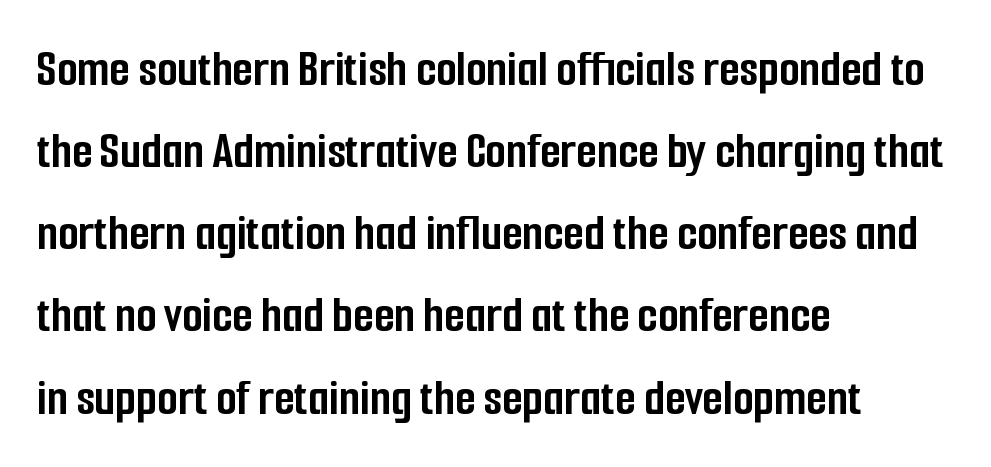
Weight: bold. Default kerning and tracking; the words read as compact shapes. Is there much room between lines? A standard amount, neither cramped nor airy. Upright lettering throughout. The letters carry no serifs — their stems end cleanly without finishing strokes.
